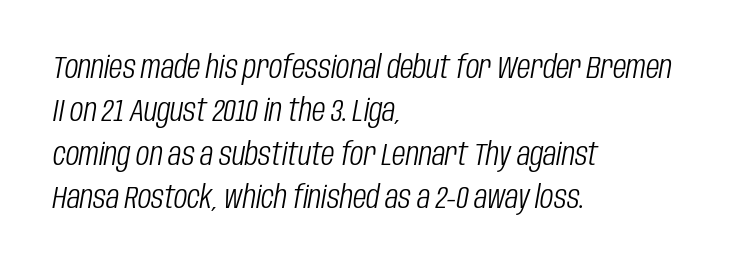
The image shows 31 px light, condensed type, italic (leaning right); set left-aligned, normal line spacing (1.4x), normal letter spacing, not underlined; low stroke contrast and a large x-height.
